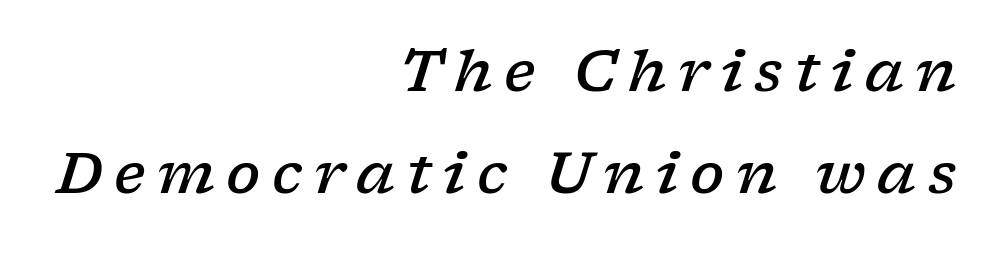
Teacher's note: observe the even right margin — that is flush-right alignment. A somewhat darkened texture: the type is semibold rather than bold. Quick note: underline off. The face used here is seriffed, in the tradition of book romans.
